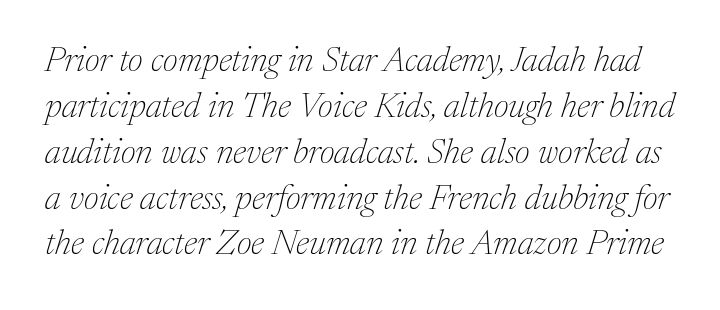
Q: Is the text bold? A: No.
Q: Is the text italic (slanted)? A: Yes, it leans right by about 17 degrees.
Q: Is the typeface a serif or a sans-serif typeface? A: Serif.
Q: Is the text underlined? A: No.
Q: Is the spacing between letters normal or unusually wide? A: Normal.
Q: Is the spacing between lines tight, normal or loose? A: Normal.
Q: Width (condensed, normal, or wide)? A: Normal.
Q: Stroke contrast? A: Medium.
Q: x-height? A: Medium.
Q: Monospaced? A: No.
